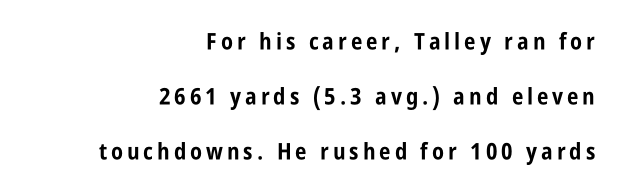
The image shows 23 px bold type, upright; set right-aligned, loose line spacing (2.39x), not underlined.
